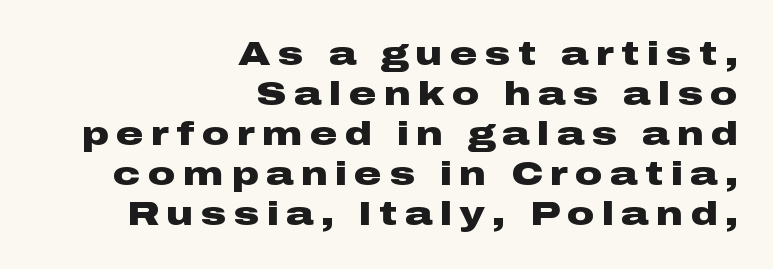
{"serif": "no", "italic": "no", "bold": "yes", "weight": "heavy", "width": "wide", "stroke_contrast": "low", "x_height": "medium", "monospaced": "no", "underline": "no", "align": "right", "line_spacing_ratio": 1.18, "letter_spacing": "wide", "letter_spacing_em": 0.22, "glyph_px": 34}
